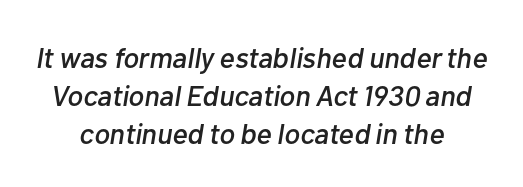
{"italic": "yes", "lean": "right", "slant_degrees": 10, "width": "normal", "stroke_contrast": "low", "x_height": "medium", "monospaced": "no", "underline": "no", "line_spacing": "normal", "line_spacing_ratio": 1.31, "letter_spacing": "normal", "letter_spacing_em": 0.0, "glyph_px": 29}
